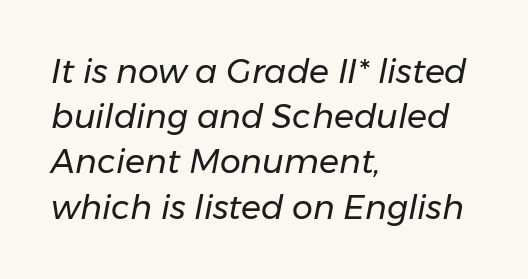
Q: Is the text bold? A: No.
Q: Is the text italic (slanted)? A: Yes, it leans right by about 11 degrees.
Q: Is the text underlined? A: No.
Q: How is the paragraph aligned? A: Left-aligned.
Q: Is the spacing between letters normal or unusually wide? A: Normal.
Q: Is the spacing between lines tight, normal or loose? A: Normal.
Q: Width (condensed, normal, or wide)? A: Normal.
Q: Stroke contrast? A: Low.
Q: x-height? A: Medium.
Q: Monospaced? A: No.
